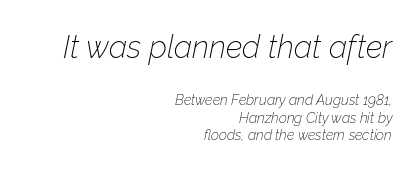
The image shows 31 px thin type, italic (leaning right); set right-aligned, line spacing 1.24x, normal letter spacing, not underlined; the first (top) block is 2.21x larger; low stroke contrast and a medium x-height.
